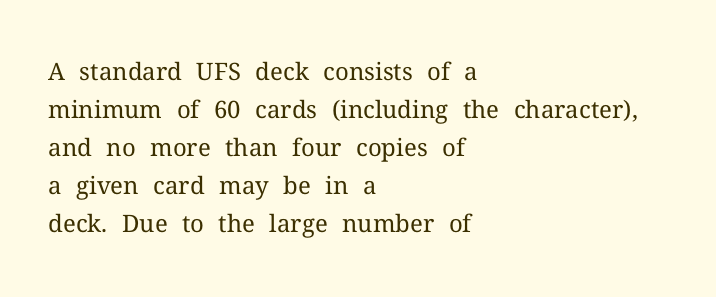
Q: Is the text bold? A: No.
Q: Is the text italic (slanted)? A: No, it is upright.
Q: Is the text underlined? A: No.
Q: How is the paragraph aligned? A: Left-aligned.
Q: Is the spacing between letters normal or unusually wide? A: Normal.
Q: Is the spacing between lines tight, normal or loose? A: Normal.
